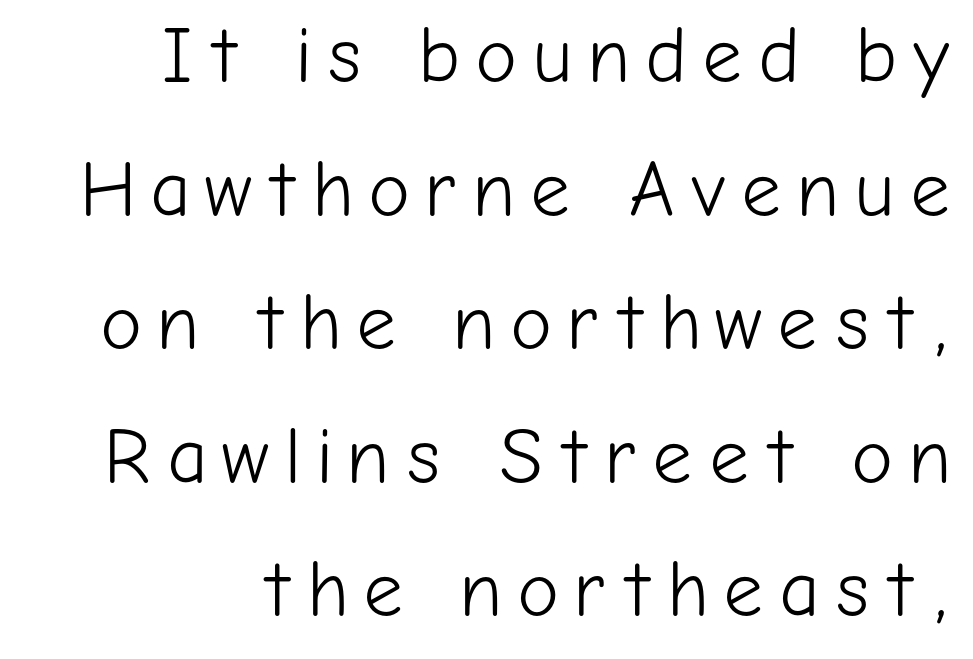
If you drew a line through each stem, it would be perfectly vertical. Think standard paragraph weight, or any step lighter than that. The line-height multiplier appears to be the usual default. Glance below the letters and you will spot only blank space. Think of a printed novel: that variable character pitch is what you see here.
